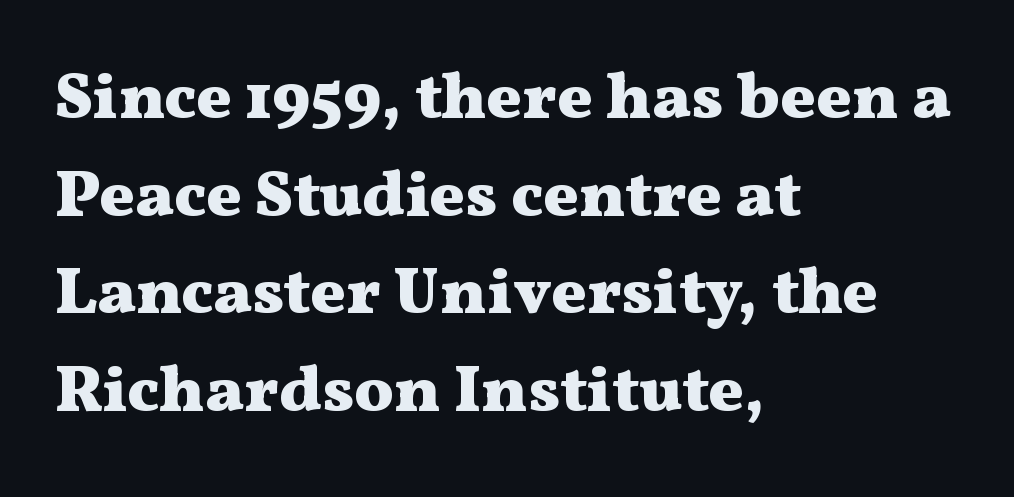
Q: Is the text bold? A: Yes.
Q: Is the text italic (slanted)? A: No, it is upright.
Q: Is the typeface a serif or a sans-serif typeface? A: Serif.
Q: Is the text underlined? A: No.
Q: How is the paragraph aligned? A: Left-aligned.
Q: Is the spacing between letters normal or unusually wide? A: Normal.
Q: Is the spacing between lines tight, normal or loose? A: Normal.
Q: Width (condensed, normal, or wide)? A: Wide.
Q: Stroke contrast? A: Medium.
Q: x-height? A: Medium.
Q: Monospaced? A: No.
